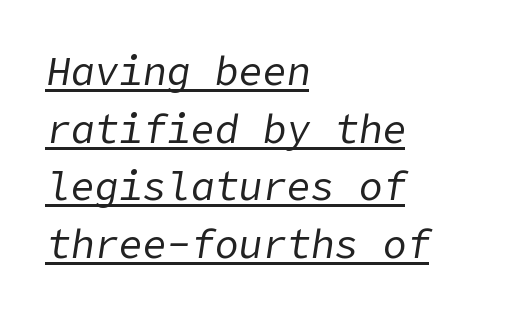
The letters look calm and open, with moderate or lighter stems. Notice how the passage keeps a crisp vertical edge on the left only. The letters sit at their default tracking, neither squeezed nor spread. Would a proofreader flag this as italicized? Yes.
